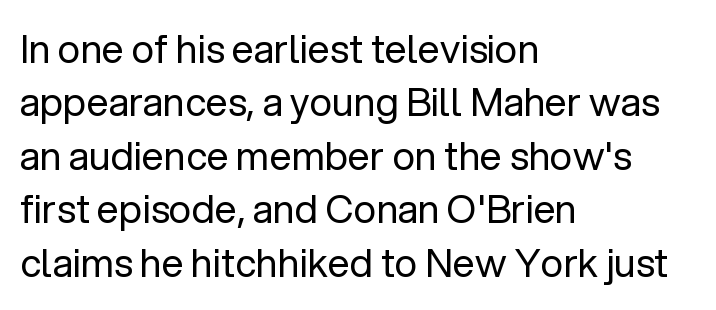
The image shows 39 px regular-weight sans-serif type, upright; set left-aligned, normal line spacing (1.37x), normal letter spacing, not underlined; low stroke contrast and a medium x-height.
